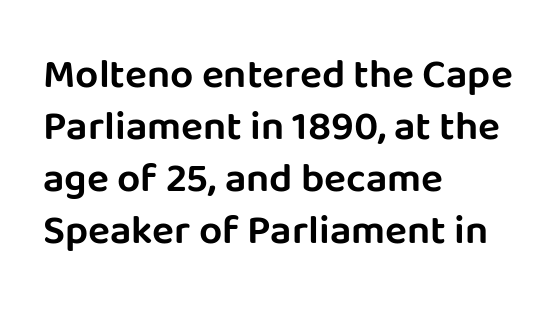
The image shows 41 px sans-serif type, upright; set left-aligned, normal line spacing (1.27x), normal letter spacing, not underlined; low stroke contrast and a large x-height.
